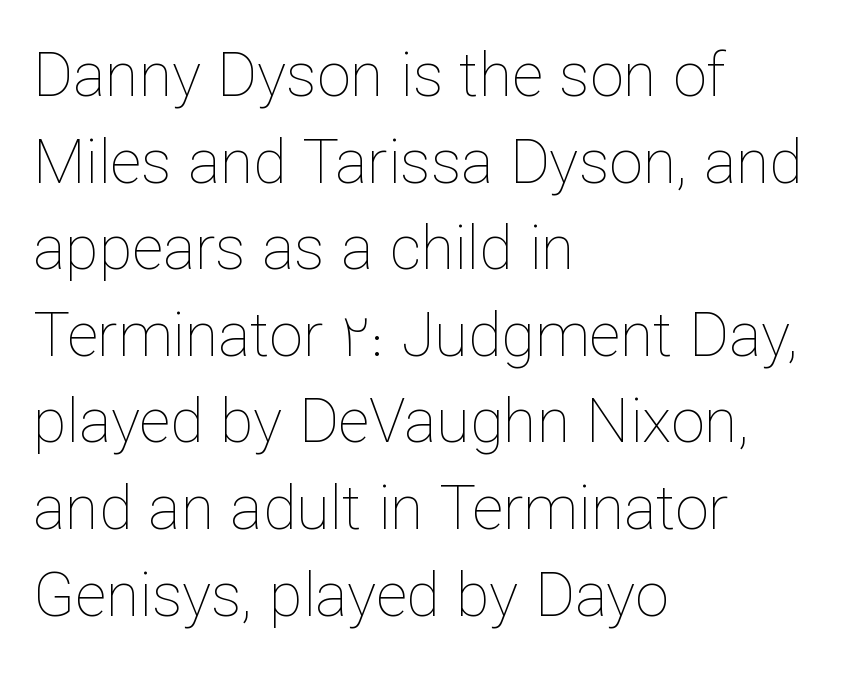
Q: Is the text bold? A: No.
Q: Is the text italic (slanted)? A: No, it is upright.
Q: Is the text underlined? A: No.
Q: How is the paragraph aligned? A: Left-aligned.
Q: Is the spacing between letters normal or unusually wide? A: Normal.
Q: Is the spacing between lines tight, normal or loose? A: Normal.
Q: Width (condensed, normal, or wide)? A: Normal.
Q: Stroke contrast? A: Low.
Q: x-height? A: Medium.
Q: Monospaced? A: No.
